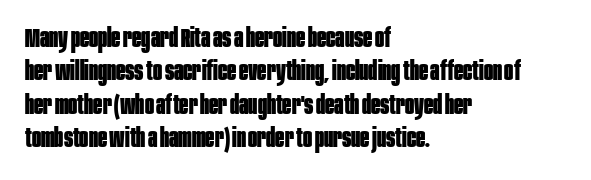
{"italic": "no", "bold": "yes", "underline": "no", "align": "left", "line_spacing_ratio": 1.24, "letter_spacing": "normal", "letter_spacing_em": 0.0, "glyph_px": 27}
